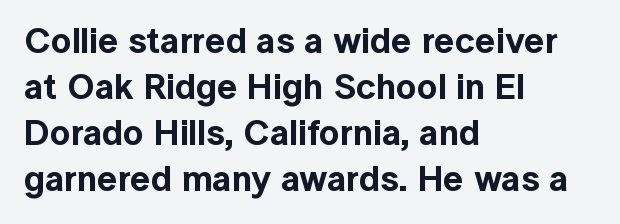
Q: Is the text italic (slanted)? A: No, it is upright.
Q: Is the typeface a serif or a sans-serif typeface? A: Sans-serif.
Q: Is the text underlined? A: No.
Q: How is the paragraph aligned? A: Left-aligned.
Q: Is the spacing between letters normal or unusually wide? A: Normal.
Q: Is the spacing between lines tight, normal or loose? A: Normal.
Q: Width (condensed, normal, or wide)? A: Normal.
Q: x-height? A: Medium.
Q: Monospaced? A: No.
